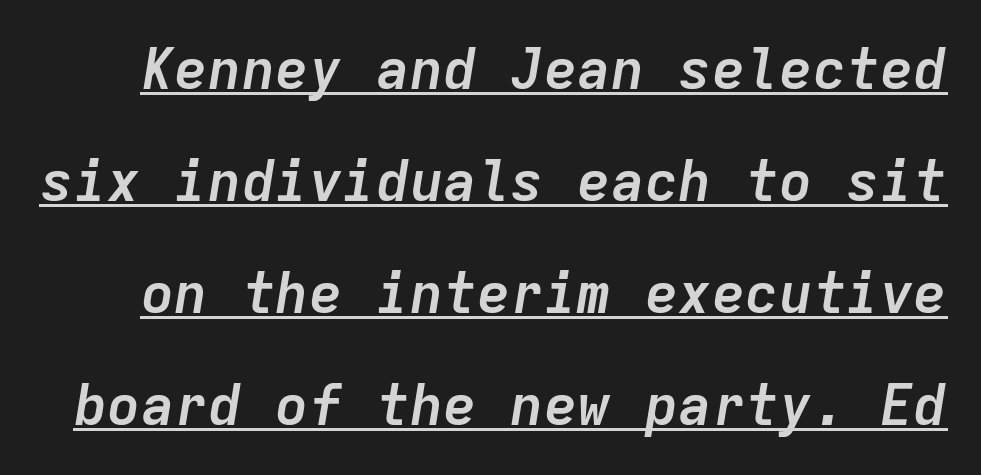
The image shows 56 px semibold type, italic (leaning right), monospaced; set loose line spacing (2.0x), normal letter spacing, underlined; low stroke contrast and a medium x-height.
